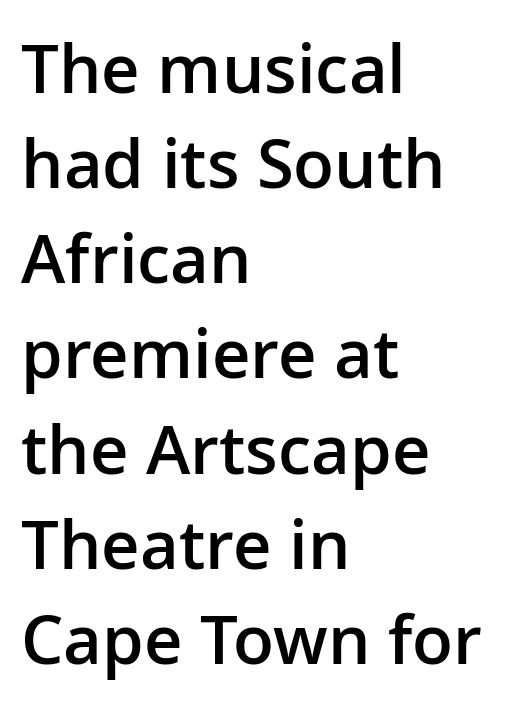
These lines are rendered in a variable-pitch font. The lettering stays uniformly vertical, giving the passage a roman look. The lines in this sample share a left origin and differ only in where they stop. Examine the stroke ends and you'll find no serifs.
